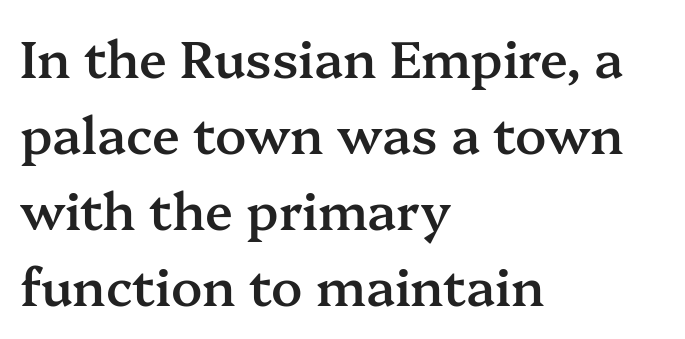
The image shows 51 px semibold serif type, upright; set left-aligned, normal line spacing (1.49x), normal letter spacing, not underlined; medium stroke contrast and a medium x-height.
